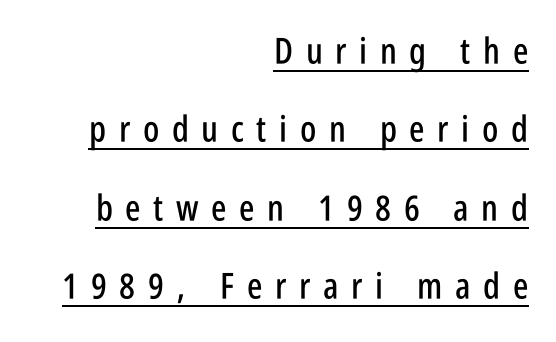
Q: Is the text italic (slanted)? A: No, it is upright.
Q: Is the typeface a serif or a sans-serif typeface? A: Sans-serif.
Q: Is the text underlined? A: Yes.
Q: How is the paragraph aligned? A: Right-aligned.
Q: Is the spacing between letters normal or unusually wide? A: Unusually wide.
Q: Is the spacing between lines tight, normal or loose? A: Loose.
Q: Width (condensed, normal, or wide)? A: Condensed.
Q: Stroke contrast? A: Low.
Q: x-height? A: Large.
Q: Monospaced? A: No.
